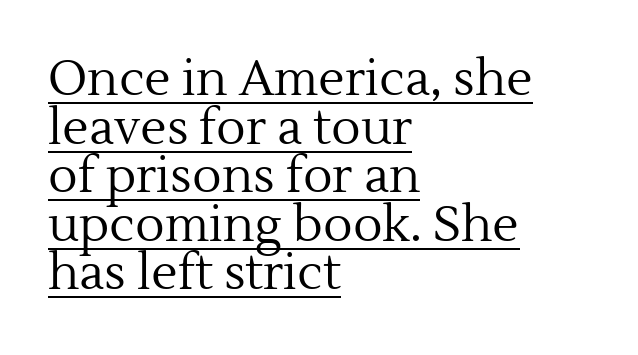
Vertical stems look standard width or narrower in stroke. Does the leading feel generous? Not at all — it's pinched. Does a line run under the words? Yes, clearly. The paragraph has a hard left edge and a soft right edge. Check where the strokes stop: tiny serifs finish them off. Spacing verdict: proportional, widths tailored to each character.
